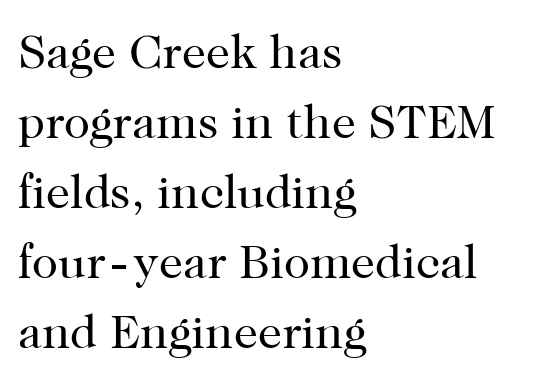
{"serif": "yes", "italic": "no", "bold": "no", "weight": "regular", "width": "normal", "stroke_contrast": "high", "x_height": "medium", "monospaced": "no", "underline": "no", "align": "left", "line_spacing": "normal", "line_spacing_ratio": 1.46, "letter_spacing": "normal", "letter_spacing_em": 0.0, "glyph_px": 48}
